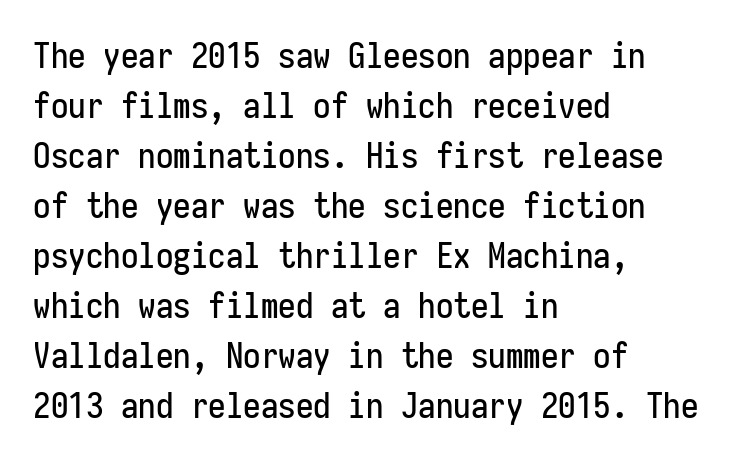
Honestly, the row spacing looks completely unremarkable. The lines are quadded left. Characters remain perfectly vertical along every line. Is this a fixed-width face? Yes — each glyph sits in an identical cell. The characters display no serif detailing; their extremities are plain.
